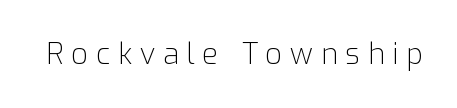
Q: Is the text bold? A: No.
Q: Is the text italic (slanted)? A: No, it is upright.
Q: Is the typeface a serif or a sans-serif typeface? A: Sans-serif.
Q: Is the text underlined? A: No.
Q: Is the spacing between letters normal or unusually wide? A: Unusually wide.
Q: Width (condensed, normal, or wide)? A: Normal.
Q: Stroke contrast? A: Low.
Q: x-height? A: Medium.
Q: Monospaced? A: No.
